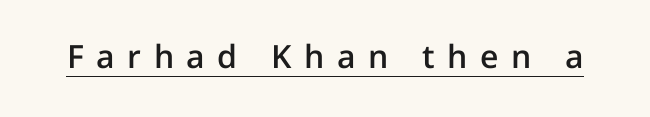
The image shows 32 px semibold sans-serif type, upright; set unusually wide letter spacing (+0.39 em), underlined; low stroke contrast and a medium x-height.
